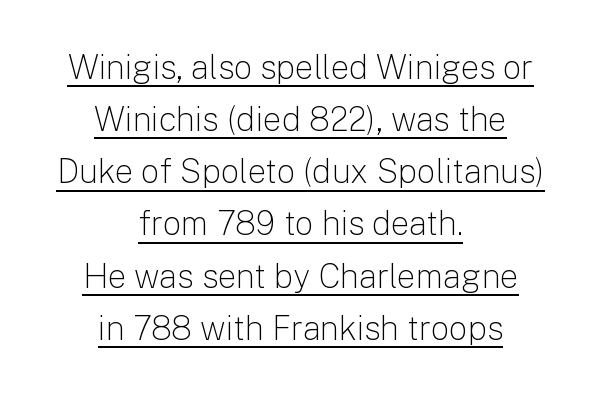
The image shows 33 px light sans-serif type, upright; set centered, normal line spacing (1.58x), normal letter spacing, underlined; low stroke contrast and a medium x-height.
